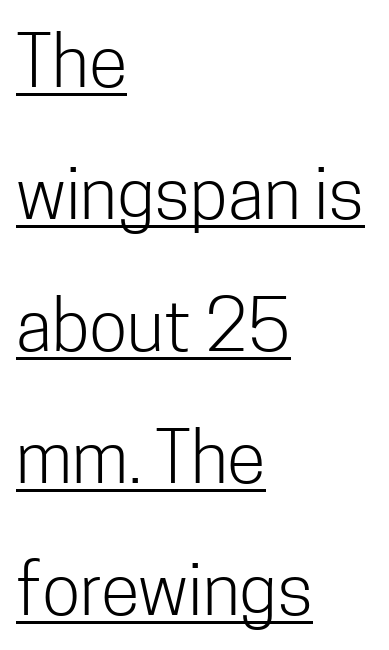
Q: Is the text bold? A: No.
Q: Is the text italic (slanted)? A: No, it is upright.
Q: Is the typeface a serif or a sans-serif typeface? A: Sans-serif.
Q: Is the text underlined? A: Yes.
Q: How is the paragraph aligned? A: Left-aligned.
Q: Is the spacing between letters normal or unusually wide? A: Normal.
Q: Width (condensed, normal, or wide)? A: Condensed.
Q: Stroke contrast? A: Low.
Q: x-height? A: Medium.
Q: Monospaced? A: No.
